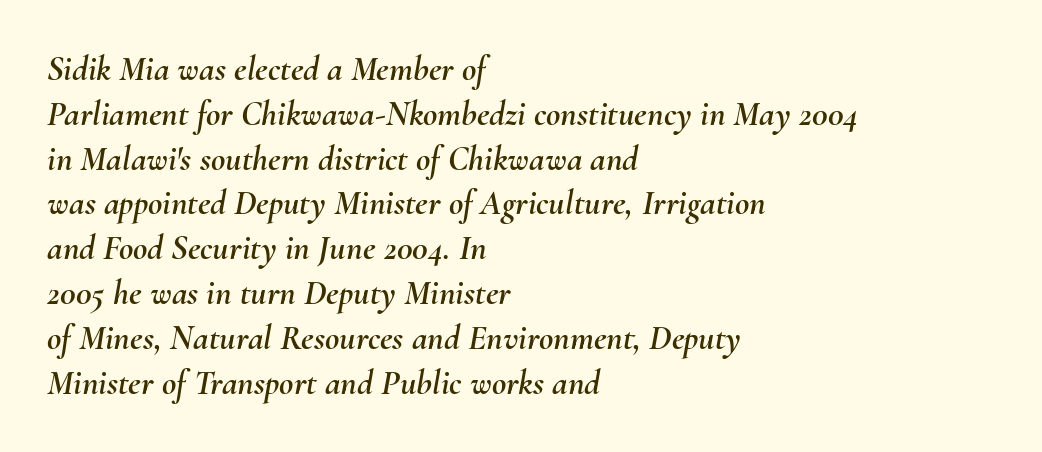
{"italic": "yes", "lean": "right", "slant_degrees": 10, "width": "normal", "stroke_contrast": "medium", "x_height": "small", "monospaced": "no", "underline": "no", "align": "left", "line_spacing": "normal", "line_spacing_ratio": 1.28, "letter_spacing": "normal", "letter_spacing_em": 0.0, "glyph_px": 35}
